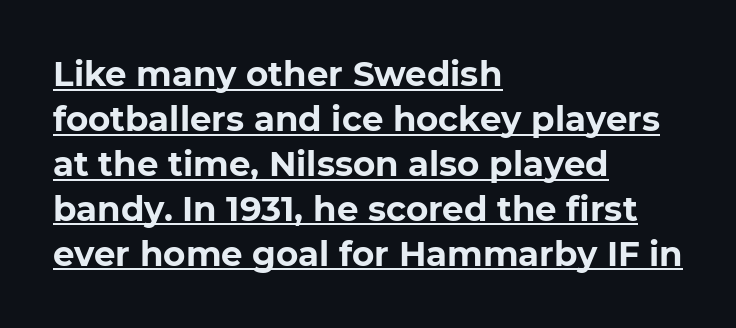
The image shows 34 px bold sans-serif type, upright; set left-aligned, normal line spacing (1.32x), normal letter spacing, underlined; low stroke contrast and a medium x-height.
